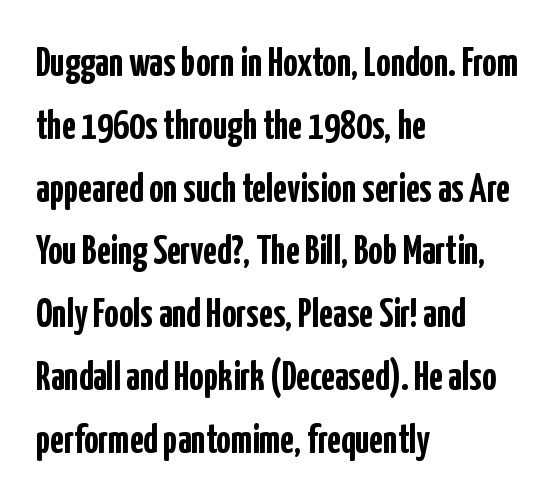
Q: Is the text bold? A: Yes.
Q: Is the text italic (slanted)? A: No, it is upright.
Q: Is the typeface a serif or a sans-serif typeface? A: Sans-serif.
Q: Is the text underlined? A: No.
Q: How is the paragraph aligned? A: Left-aligned.
Q: Is the spacing between letters normal or unusually wide? A: Normal.
Q: Is the spacing between lines tight, normal or loose? A: Normal.
Q: Width (condensed, normal, or wide)? A: Condensed.
Q: Stroke contrast? A: Low.
Q: x-height? A: Medium.
Q: Monospaced? A: No.
